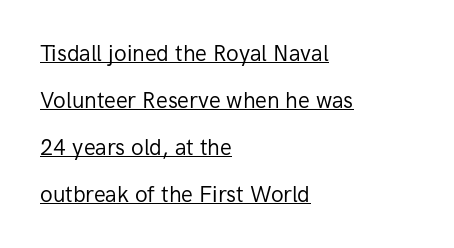
The passage shown is not bold in any degree. Somebody hit Ctrl+U on this one — the words are underlined. Widely set lines give the paragraph a tall, airy silhouette. Letter spacing: default. The paragraph shown leans on its left margin.
